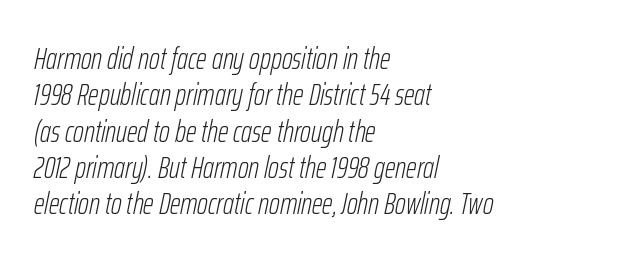
Q: Is the text bold? A: No.
Q: Is the text italic (slanted)? A: Yes, it leans right by about 12 degrees.
Q: Is the text underlined? A: No.
Q: How is the paragraph aligned? A: Left-aligned.
Q: Is the spacing between letters normal or unusually wide? A: Normal.
Q: Width (condensed, normal, or wide)? A: Condensed.
Q: Stroke contrast? A: Low.
Q: x-height? A: Medium.
Q: Monospaced? A: No.
